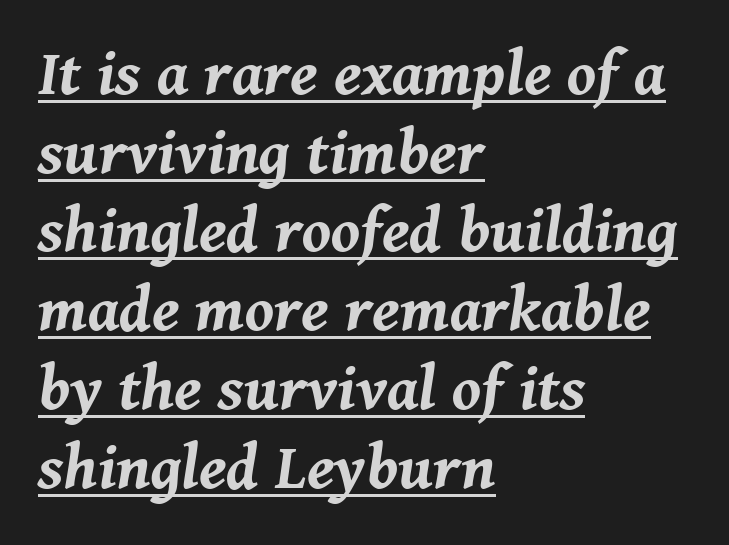
A typesetter would call this proportional, since set widths differ per character. Notice how the passage keeps a crisp vertical edge on the left only. Emphasis-style slanted type is in use. Honestly, the letter spacing is just normal — you wouldn't notice it. The typesetting leans heavy: a genuine bold. These characters rest on top of a visible drawn line.
